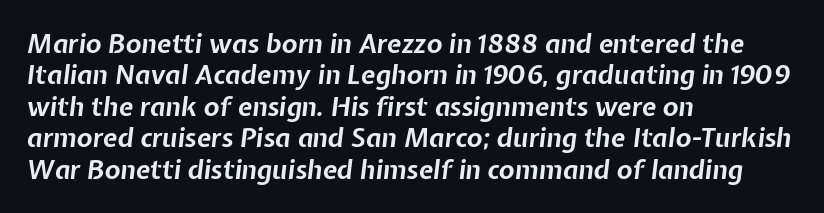
{"italic": "yes", "lean": "right", "slant_degrees": 7, "bold": "yes", "underline": "no", "align": "left", "line_spacing_ratio": 1.21, "letter_spacing": "normal", "letter_spacing_em": 0.0, "glyph_px": 26}
